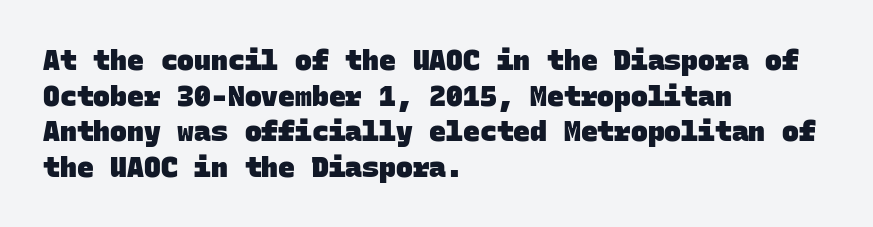
{"serif": "no", "bold": "yes", "weight": "heavy", "width": "normal", "stroke_contrast": "low", "x_height": "large", "monospaced": "yes", "underline": "no", "align": "left", "line_spacing": "normal", "line_spacing_ratio": 1.27, "letter_spacing": "normal", "letter_spacing_em": 0.0, "glyph_px": 28}
